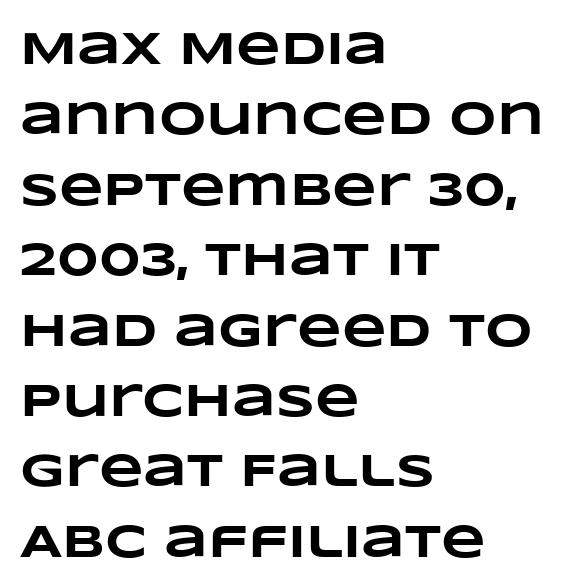
{"bold": "yes", "weight": "heavy", "width": "wide", "stroke_contrast": "low", "x_height": "large", "monospaced": "no", "underline": "no", "align": "left", "line_spacing": "normal", "line_spacing_ratio": 1.53, "letter_spacing": "normal", "letter_spacing_em": 0.0, "glyph_px": 46}
